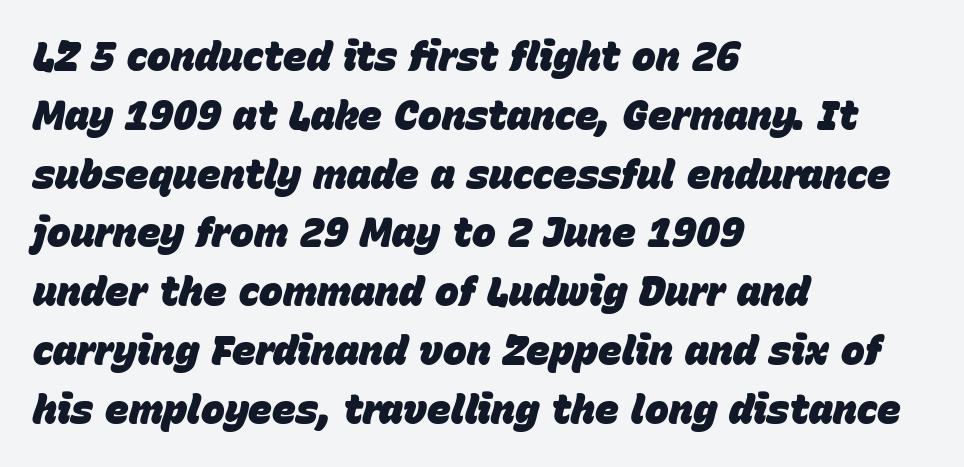
Q: Is the text bold? A: Yes.
Q: Is the text italic (slanted)? A: Yes, it leans right by about 15 degrees.
Q: Is the text underlined? A: No.
Q: How is the paragraph aligned? A: Left-aligned.
Q: Is the spacing between letters normal or unusually wide? A: Normal.
Q: Is the spacing between lines tight, normal or loose? A: Normal.
Q: Width (condensed, normal, or wide)? A: Normal.
Q: Stroke contrast? A: Low.
Q: x-height? A: Large.
Q: Monospaced? A: No.
